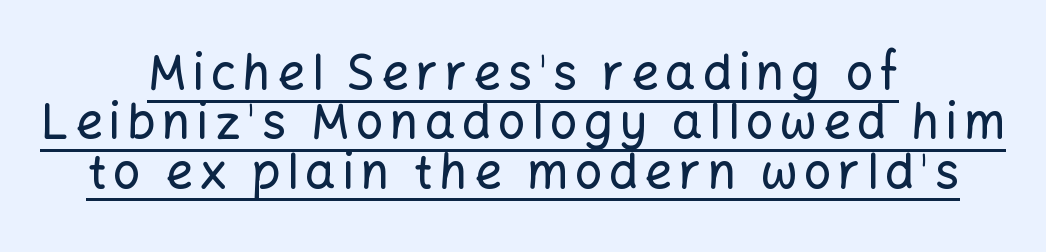
The image shows 48 px sans-serif type, upright; set centered, tight line spacing (1.03x), underlined; low stroke contrast and a medium x-height.
